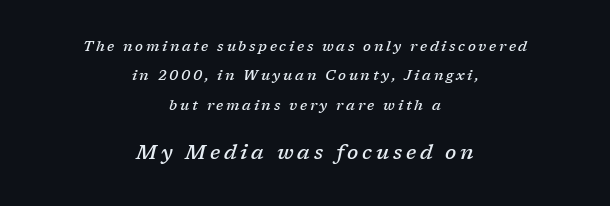
Q: Is the text bold? A: Semi-bold.
Q: Is the text italic (slanted)? A: Yes, it leans right by about 17 degrees.
Q: Is the text underlined? A: No.
Q: How is the paragraph aligned? A: Centered.
Q: Is the spacing between lines tight, normal or loose? A: Loose.
Q: Which block of text is set in a larger size, the first (top) or the second (bottom)? A: The second (bottom) one.
